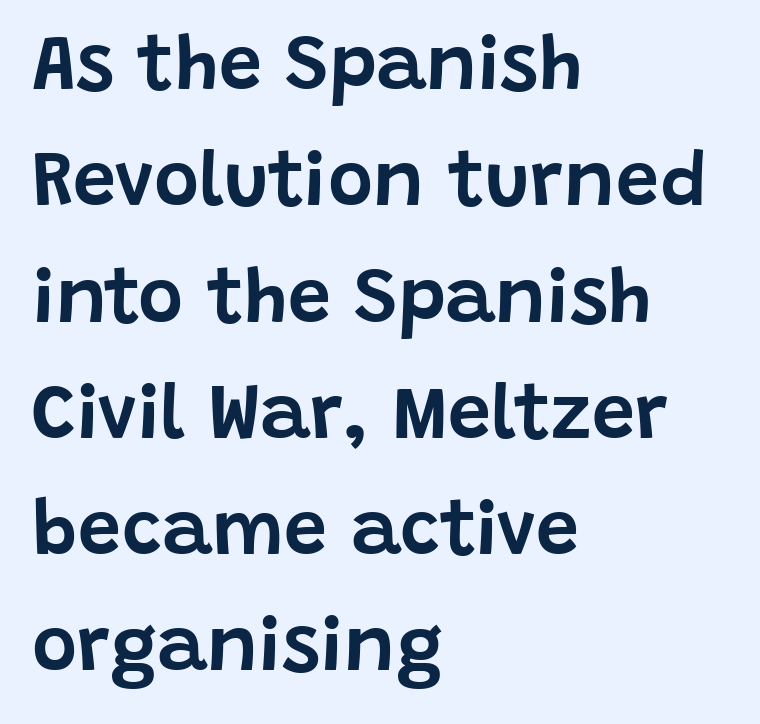
The foot of each line stays bare and open. What kind of face is this? One without serifs — a sans. Honestly, the row spacing looks completely unremarkable. Nope, not italic — everything's standing straight. The letters advance in unequal steps, a hallmark of proportional type.
